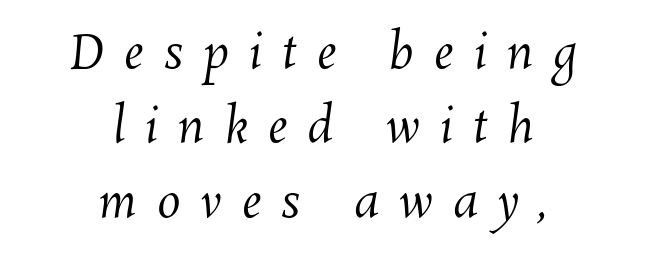
{"bold": "no", "weight": "regular", "width": "normal", "stroke_contrast": "medium", "x_height": "medium", "monospaced": "no", "underline": "no", "align": "center", "line_spacing": "normal", "line_spacing_ratio": 1.58, "letter_spacing": "wide", "letter_spacing_em": 0.43, "glyph_px": 47}
